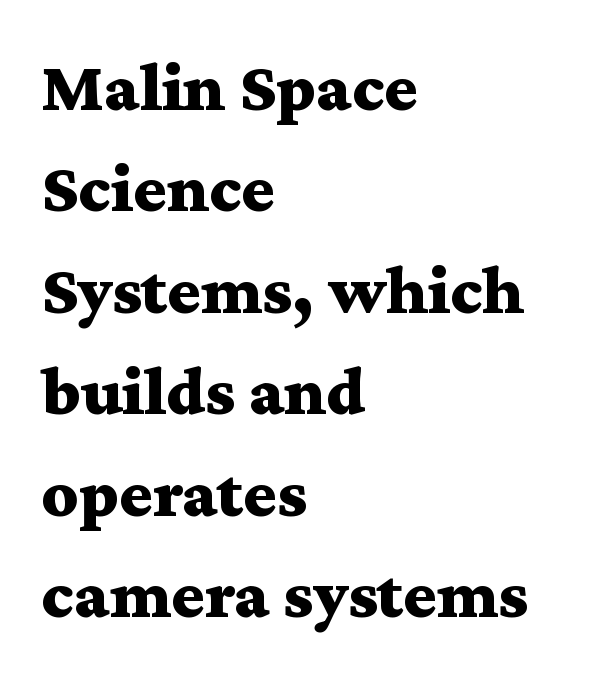
{"serif": "yes", "italic": "no", "bold": "yes", "weight": "bold", "width": "wide", "stroke_contrast": "medium", "x_height": "medium", "monospaced": "no", "underline": "no", "align": "left", "line_spacing": "normal", "line_spacing_ratio": 1.45, "letter_spacing": "normal", "letter_spacing_em": 0.0, "glyph_px": 70}
